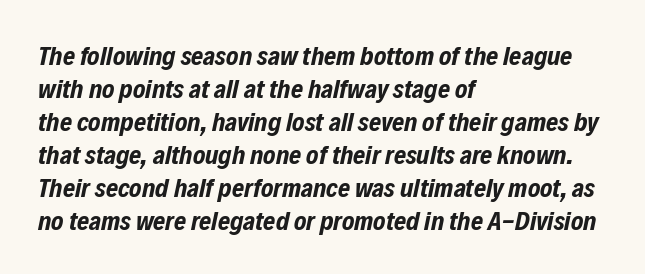
The image shows 26 px bold type, italic (leaning right); set left-aligned, normal line spacing (1.27x), normal letter spacing, not underlined.
